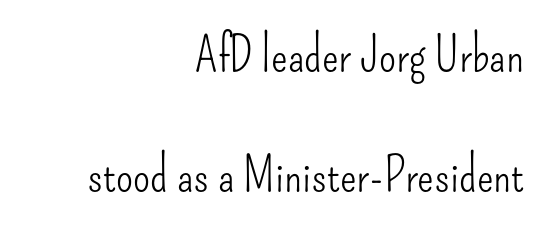
The image shows 49 px light, condensed sans-serif type, upright; set right-aligned, loose line spacing (2.45x), normal letter spacing, not underlined; low stroke contrast and a small x-height.
